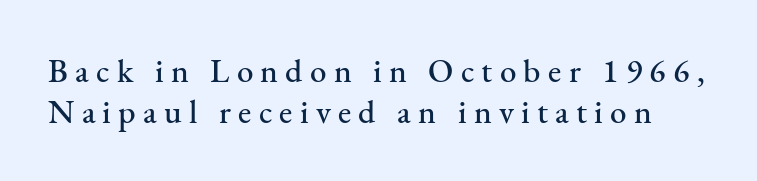
Q: Is the text italic (slanted)? A: No, it is upright.
Q: Is the typeface a serif or a sans-serif typeface? A: Serif.
Q: Is the text underlined? A: No.
Q: Is the spacing between letters normal or unusually wide? A: Unusually wide.
Q: Width (condensed, normal, or wide)? A: Normal.
Q: Stroke contrast? A: Medium.
Q: x-height? A: Small.
Q: Monospaced? A: No.
